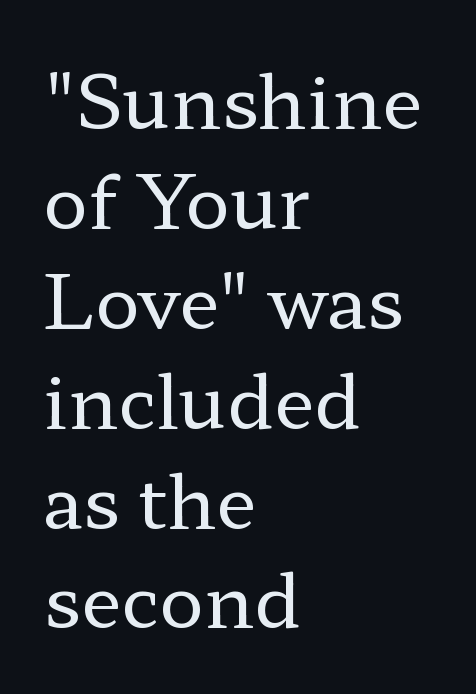
{"serif": "yes", "italic": "no", "bold": "no", "weight": "regular", "width": "wide", "stroke_contrast": "low", "x_height": "medium", "monospaced": "no", "underline": "no", "align": "left", "line_spacing": "normal", "line_spacing_ratio": 1.35, "letter_spacing": "normal", "letter_spacing_em": 0.0, "glyph_px": 74}
